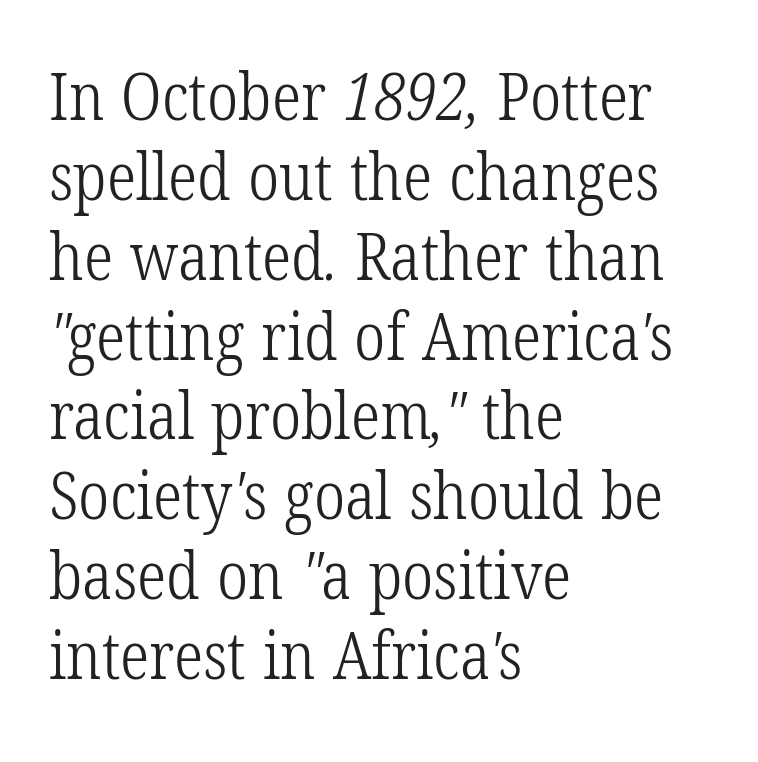
{"serif": "yes", "bold": "no", "weight": "light", "width": "condensed", "stroke_contrast": "low", "x_height": "medium", "monospaced": "no", "underline": "no", "align": "left", "line_spacing_ratio": 1.21, "letter_spacing": "normal", "letter_spacing_em": 0.0, "glyph_px": 66}
